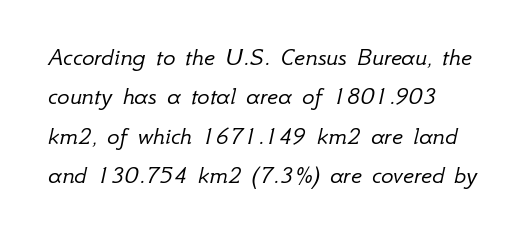
Q: Is the text bold? A: No.
Q: Is the text italic (slanted)? A: Yes, it leans right by about 12 degrees.
Q: Is the text underlined? A: No.
Q: How is the paragraph aligned? A: Left-aligned.
Q: Is the spacing between letters normal or unusually wide? A: Normal.
Q: Is the spacing between lines tight, normal or loose? A: Normal.
